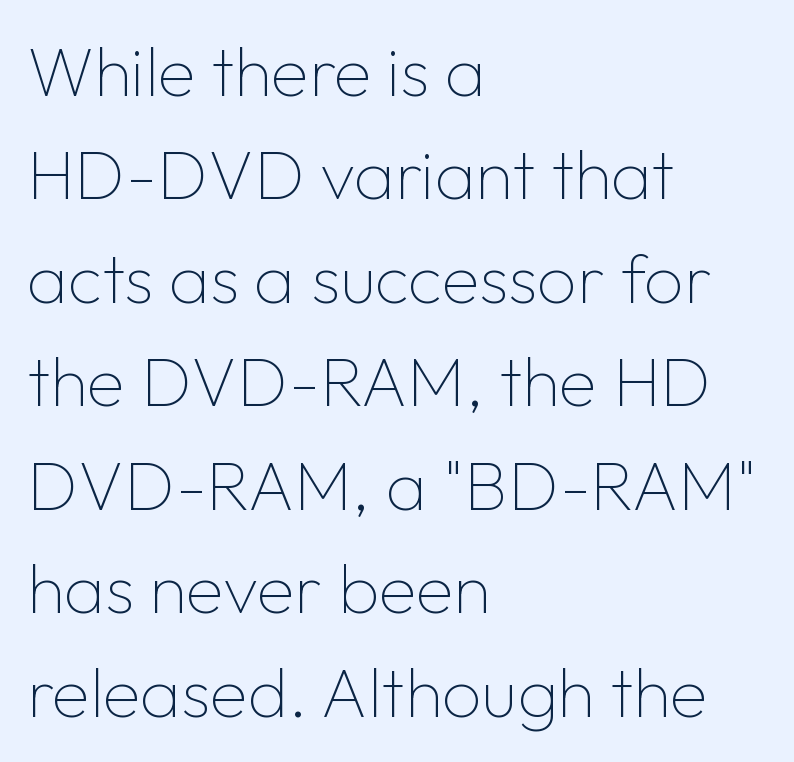
The image shows 69 px thin sans-serif type, upright; set left-aligned, normal line spacing (1.5x), normal letter spacing, not underlined; low stroke contrast and a medium x-height.
